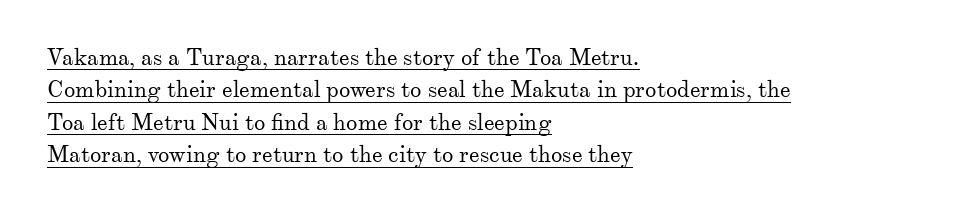
The image shows 23 px text type, upright; set left-aligned, normal line spacing (1.41x), normal letter spacing, underlined.
